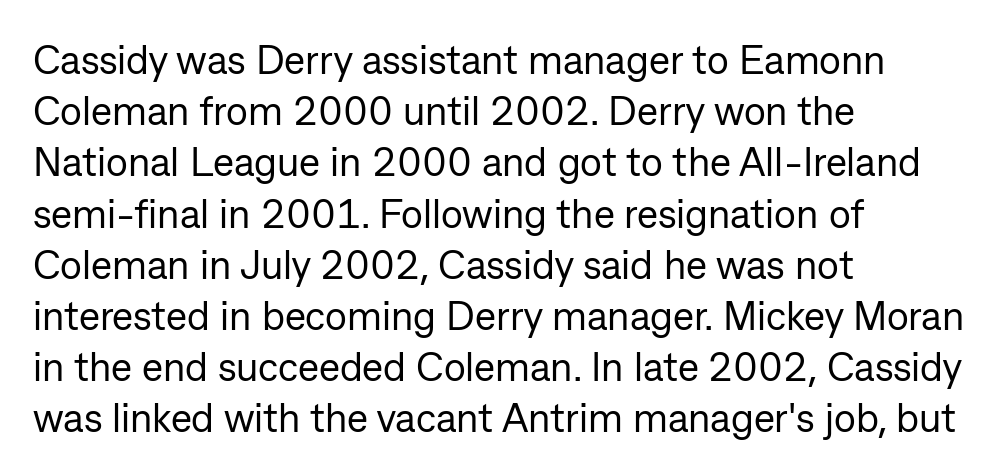
The image shows 40 px regular-weight sans-serif type, upright; set left-aligned, normal line spacing (1.28x), normal letter spacing, not underlined; low stroke contrast and a medium x-height.
